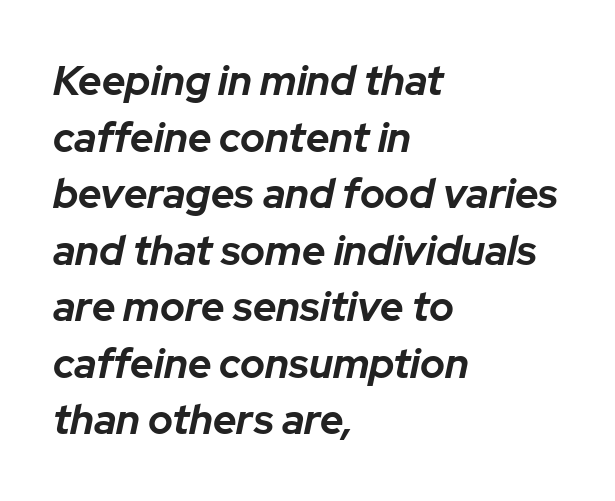
Q: Is the text bold? A: Yes.
Q: Is the text italic (slanted)? A: Yes, it leans right by about 12 degrees.
Q: Is the text underlined? A: No.
Q: How is the paragraph aligned? A: Left-aligned.
Q: Is the spacing between letters normal or unusually wide? A: Normal.
Q: Is the spacing between lines tight, normal or loose? A: Normal.
Q: Width (condensed, normal, or wide)? A: Normal.
Q: Stroke contrast? A: Low.
Q: x-height? A: Medium.
Q: Monospaced? A: No.
